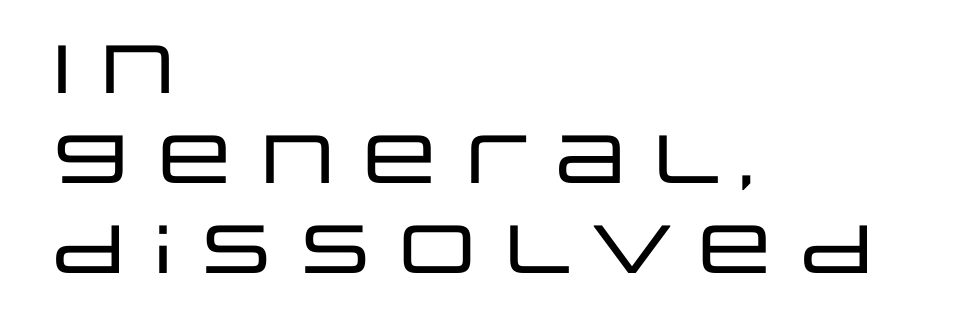
Decoration check: the copy has no underline. Letterform terminals end flat and unadorned throughout the passage. Does the lettering tilt? It doesn't — this is upright. Rows of type keep a routine distance in the vertical direction.
